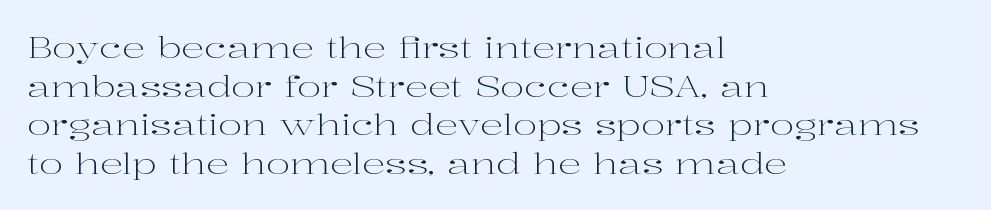
Q: Is the text bold? A: No.
Q: Is the text italic (slanted)? A: No, it is upright.
Q: Is the typeface a serif or a sans-serif typeface? A: Serif.
Q: Is the text underlined? A: No.
Q: How is the paragraph aligned? A: Left-aligned.
Q: Is the spacing between letters normal or unusually wide? A: Normal.
Q: Is the spacing between lines tight, normal or loose? A: Normal.
Q: Width (condensed, normal, or wide)? A: Wide.
Q: Stroke contrast? A: High.
Q: x-height? A: Medium.
Q: Monospaced? A: No.
